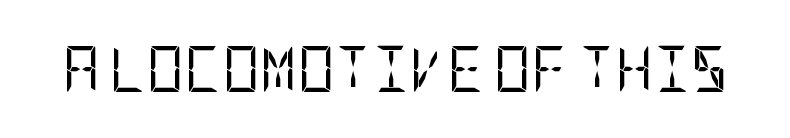
The image shows 46 px regular-weight, condensed sans-serif type, upright; set normal letter spacing, not underlined; low stroke contrast and a large x-height.
